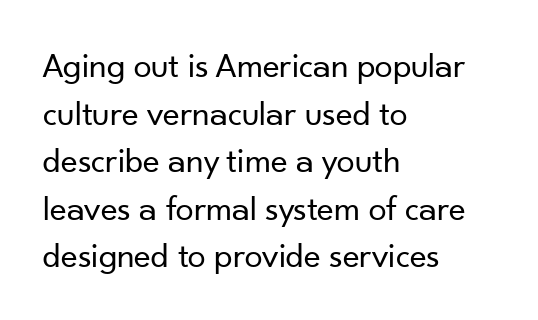
Here the glyphs are tracked normally, forming tight word shapes. This sample uses a sans-serif face. Plain, unruled lines of type. The typesetter chose a ragged-right arrangement here. The vertical gap from one line to the next is medium. Vertical strokes here are truly vertical.
